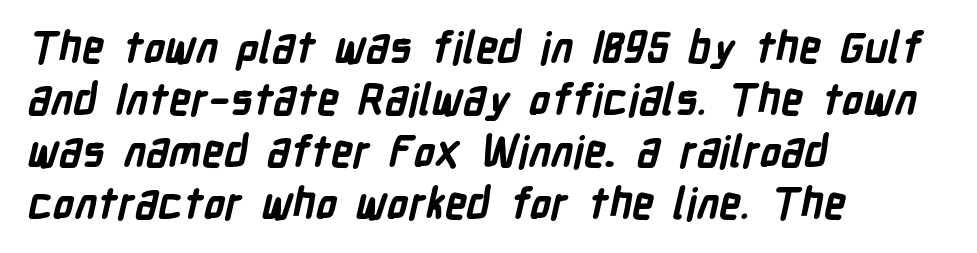
{"serif": "no", "bold": "yes", "weight": "bold", "width": "condensed", "stroke_contrast": "low", "x_height": "medium", "monospaced": "no", "underline": "no", "align": "left", "line_spacing_ratio": 1.21, "letter_spacing": "normal", "letter_spacing_em": 0.0, "glyph_px": 43}
